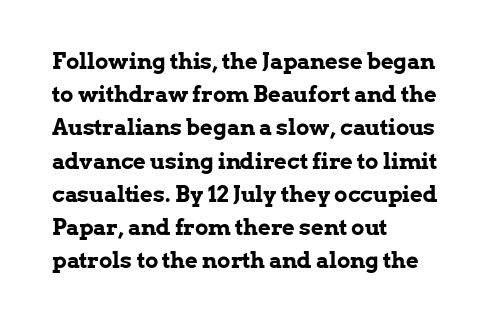
{"italic": "no", "bold": "yes", "underline": "no", "align": "left", "line_spacing": "normal", "line_spacing_ratio": 1.51, "letter_spacing": "normal", "letter_spacing_em": 0.0, "glyph_px": 22}
